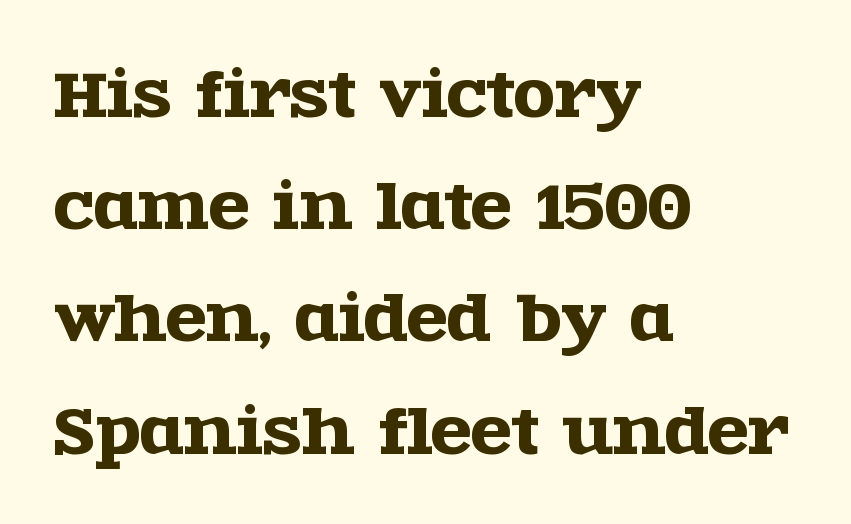
Q: Is the text italic (slanted)? A: No, it is upright.
Q: Is the typeface a serif or a sans-serif typeface? A: Serif.
Q: Is the text underlined? A: No.
Q: How is the paragraph aligned? A: Left-aligned.
Q: Is the spacing between letters normal or unusually wide? A: Normal.
Q: Width (condensed, normal, or wide)? A: Wide.
Q: x-height? A: Large.
Q: Monospaced? A: No.
